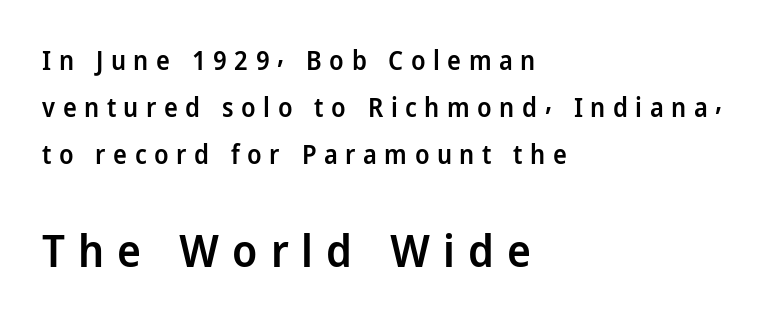
Q: Is the text bold? A: Semi-bold.
Q: Is the text italic (slanted)? A: No, it is upright.
Q: Is the typeface a serif or a sans-serif typeface? A: Sans-serif.
Q: Is the text underlined? A: No.
Q: How is the paragraph aligned? A: Left-aligned.
Q: Is the spacing between letters normal or unusually wide? A: Unusually wide.
Q: Which block of text is set in a larger size, the first (top) or the second (bottom)? A: The second (bottom) one.
Q: Width (condensed, normal, or wide)? A: Normal.
Q: Stroke contrast? A: Low.
Q: x-height? A: Medium.
Q: Monospaced? A: No.
